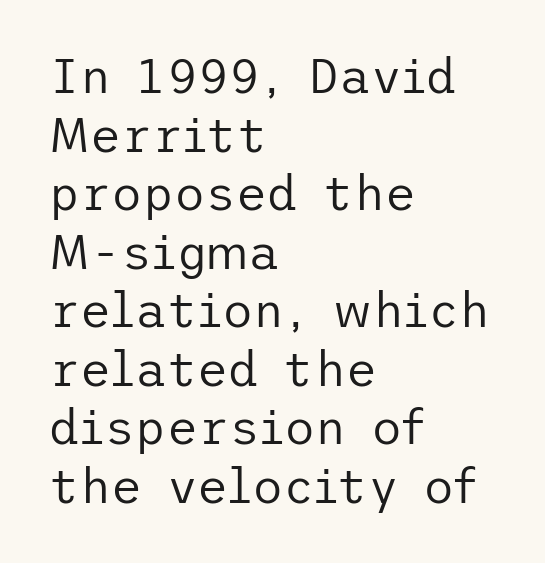
Q: Is the text bold? A: No.
Q: Is the text italic (slanted)? A: No, it is upright.
Q: Is the typeface a serif or a sans-serif typeface? A: Sans-serif.
Q: Is the text underlined? A: No.
Q: How is the paragraph aligned? A: Left-aligned.
Q: Is the spacing between letters normal or unusually wide? A: Normal.
Q: Width (condensed, normal, or wide)? A: Normal.
Q: Stroke contrast? A: Low.
Q: x-height? A: Medium.
